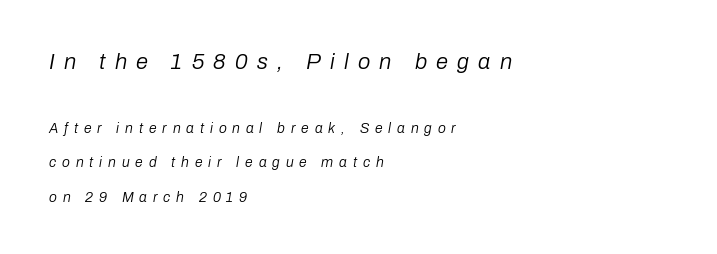
{"italic": "yes", "lean": "right", "slant_degrees": 10, "bold": "no", "underline": "no", "align": "left", "line_spacing": "loose", "line_spacing_ratio": 2.44, "letter_spacing": "wide", "letter_spacing_em": 0.42, "larger_block": "first", "size_ratio": 1.57, "glyph_px": 22}
